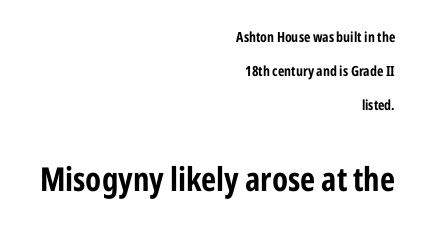
Horizontal bands of white between lines are thick stripes. Ordinary non-slanted type is in use. This rendering features lettering with no underline. Typographically, this falls in the sans-serif category. Strong, thick strokes mark this as bold type. The rendering enlarges the type as you move from the upper chunk to the lower.
